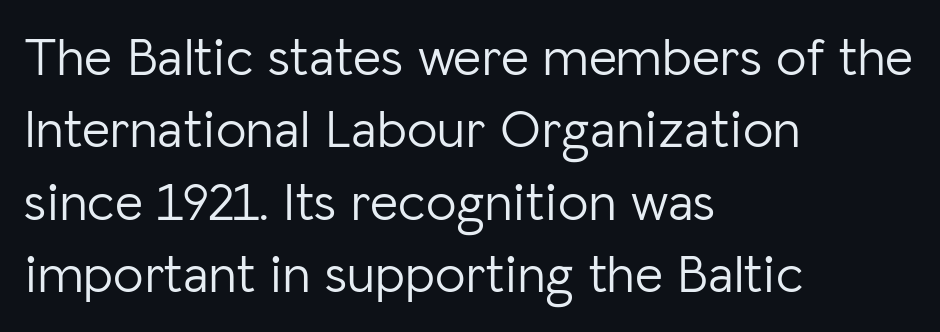
The image shows 54 px light sans-serif type, upright; set left-aligned, normal line spacing (1.34x), normal letter spacing, not underlined; low stroke contrast and a medium x-height.
